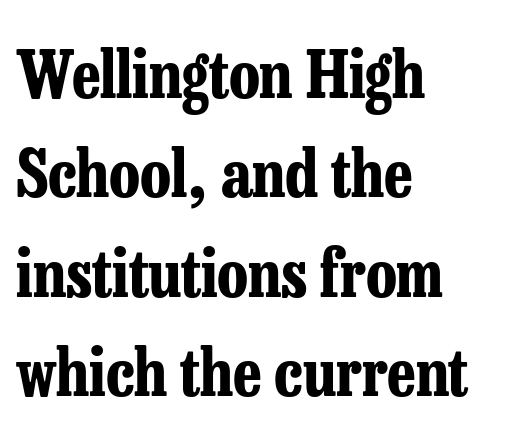
The image shows 65 px bold, condensed serif type, upright; set left-aligned, normal line spacing (1.53x), normal letter spacing, not underlined; low stroke contrast and a medium x-height.
